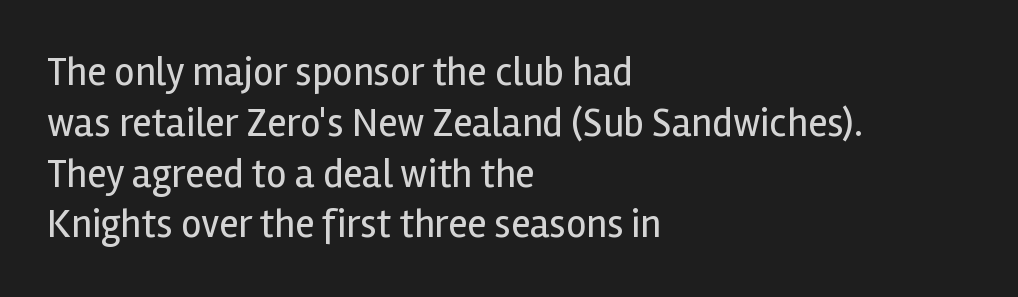
The image shows 40 px regular-weight sans-serif type, upright; set left-aligned, normal line spacing (1.27x), normal letter spacing, not underlined; a medium x-height.
